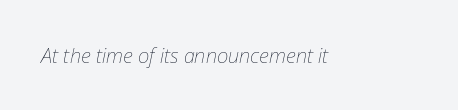
Q: Is the text bold? A: No.
Q: Is the text italic (slanted)? A: Yes, it leans right by about 12 degrees.
Q: Is the text underlined? A: No.
Q: Is the spacing between letters normal or unusually wide? A: Normal.
